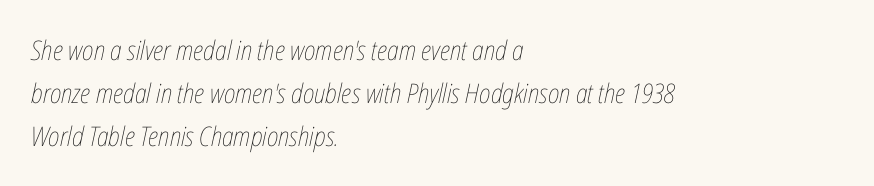
{"italic": "yes", "lean": "right", "slant_degrees": 12, "bold": "no", "underline": "no", "align": "left", "line_spacing": "normal", "line_spacing_ratio": 1.6, "letter_spacing": "normal", "letter_spacing_em": 0.0, "glyph_px": 27}
